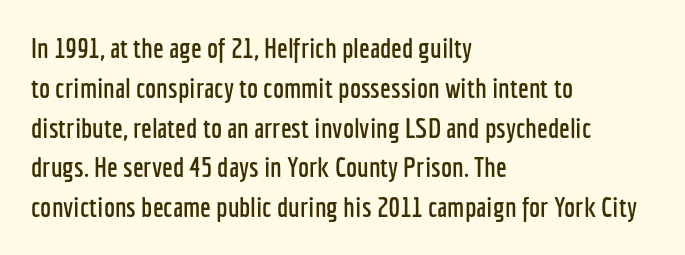
The image shows 28 px condensed sans-serif type, upright; set left-aligned, normal line spacing (1.42x), normal letter spacing, not underlined; low stroke contrast and a medium x-height.
